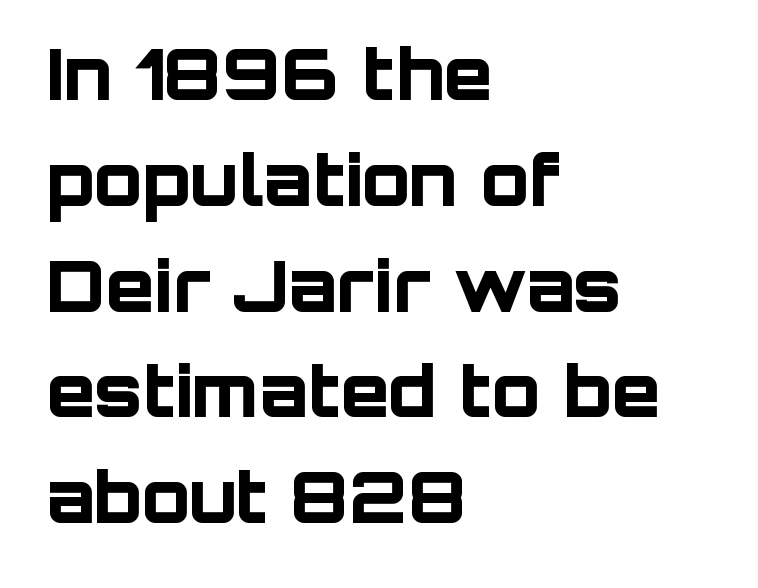
Q: Is the text bold? A: Yes.
Q: Is the text italic (slanted)? A: No, it is upright.
Q: Is the typeface a serif or a sans-serif typeface? A: Sans-serif.
Q: Is the text underlined? A: No.
Q: How is the paragraph aligned? A: Left-aligned.
Q: Is the spacing between letters normal or unusually wide? A: Normal.
Q: Is the spacing between lines tight, normal or loose? A: Normal.
Q: Width (condensed, normal, or wide)? A: Normal.
Q: Stroke contrast? A: Low.
Q: x-height? A: Large.
Q: Monospaced? A: No.
